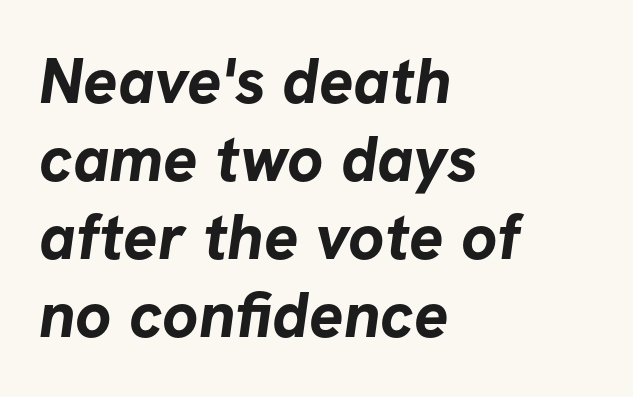
The image shows 64 px bold sans-serif type; set left-aligned, line spacing 1.22x, normal letter spacing, not underlined; low stroke contrast and a medium x-height.
